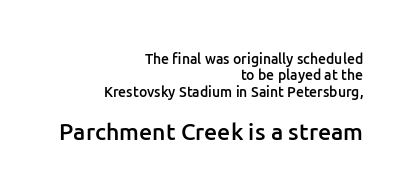
{"italic": "no", "bold": "semi", "underline": "no", "align": "right", "line_spacing_ratio": 1.17, "letter_spacing": "normal", "letter_spacing_em": 0.0, "larger_block": "second", "size_ratio": 1.64, "glyph_px": 23}
